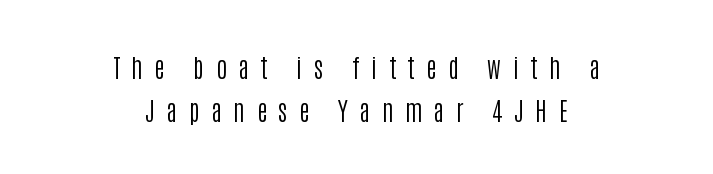
The image shows 26 px text type, upright; set centered, normal line spacing (1.65x), unusually wide letter spacing (+0.44 em), not underlined.
